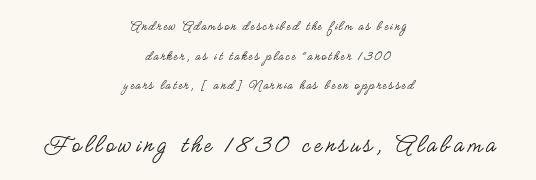
{"bold": "no", "underline": "no", "align": "center", "line_spacing": "loose", "line_spacing_ratio": 2.12, "larger_block": "second", "size_ratio": 1.93, "glyph_px": 27}
